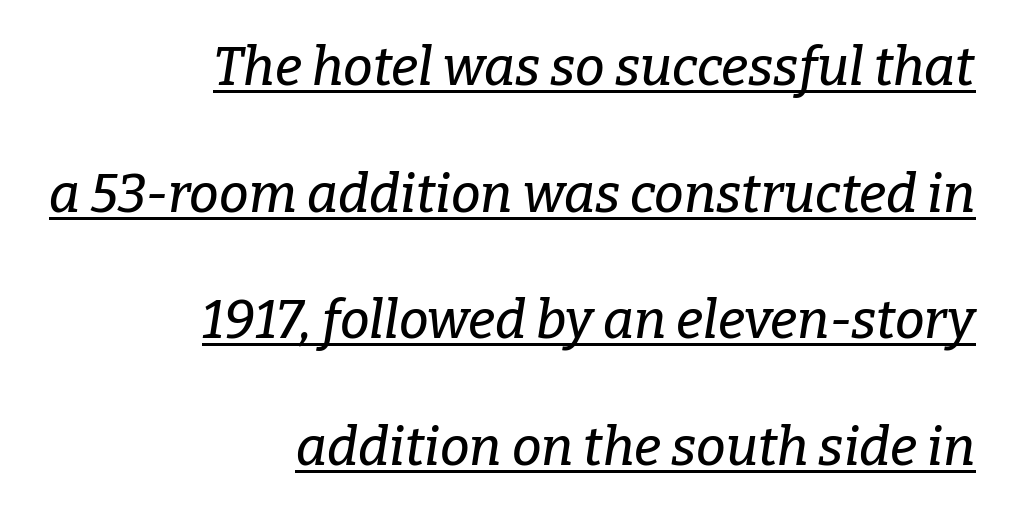
{"serif": "yes", "italic": "yes", "lean": "right", "slant_degrees": 9, "width": "normal", "stroke_contrast": "low", "x_height": "medium", "monospaced": "no", "underline": "yes", "align": "right", "line_spacing": "loose", "line_spacing_ratio": 2.39, "letter_spacing": "normal", "letter_spacing_em": 0.0, "glyph_px": 53}
